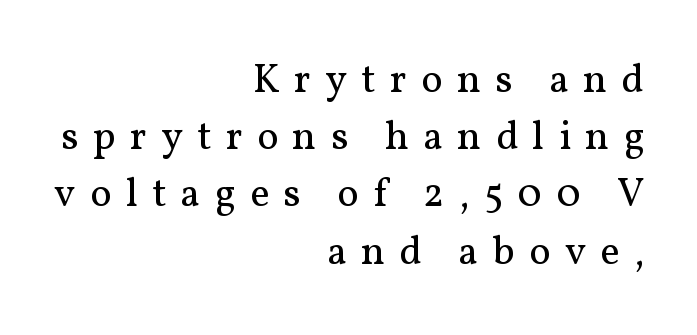
Q: Is the text bold? A: No.
Q: Is the text italic (slanted)? A: No, it is upright.
Q: Is the typeface a serif or a sans-serif typeface? A: Serif.
Q: Is the text underlined? A: No.
Q: How is the paragraph aligned? A: Right-aligned.
Q: Is the spacing between letters normal or unusually wide? A: Unusually wide.
Q: Is the spacing between lines tight, normal or loose? A: Normal.
Q: Width (condensed, normal, or wide)? A: Normal.
Q: Stroke contrast? A: Medium.
Q: x-height? A: Medium.
Q: Monospaced? A: No.
